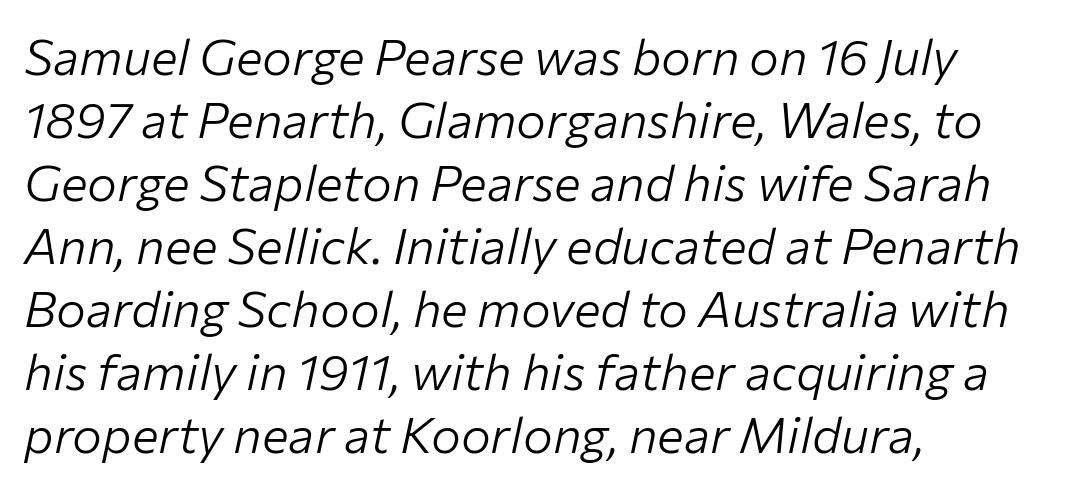
Q: Is the text bold? A: No.
Q: Is the text italic (slanted)? A: Yes, it leans right by about 12 degrees.
Q: Is the text underlined? A: No.
Q: How is the paragraph aligned? A: Left-aligned.
Q: Is the spacing between letters normal or unusually wide? A: Normal.
Q: Is the spacing between lines tight, normal or loose? A: Normal.
Q: Width (condensed, normal, or wide)? A: Normal.
Q: Stroke contrast? A: Low.
Q: x-height? A: Medium.
Q: Monospaced? A: No.
